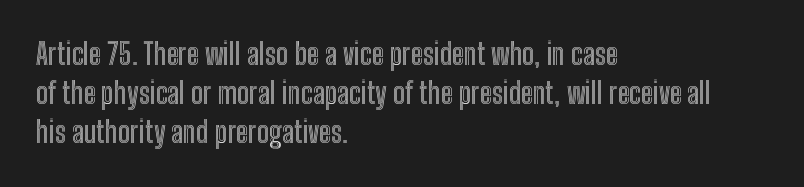
{"italic": "no", "width": "condensed", "x_height": "medium", "monospaced": "no", "underline": "no", "align": "left", "line_spacing": "normal", "line_spacing_ratio": 1.35, "letter_spacing": "normal", "letter_spacing_em": 0.0, "glyph_px": 29}
